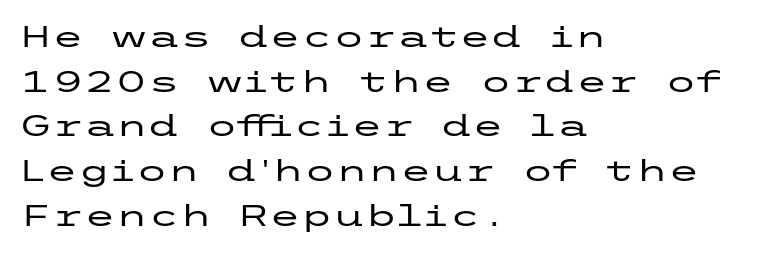
Q: Is the text italic (slanted)? A: No, it is upright.
Q: Is the typeface a serif or a sans-serif typeface? A: Sans-serif.
Q: Is the text underlined? A: No.
Q: How is the paragraph aligned? A: Left-aligned.
Q: Is the spacing between letters normal or unusually wide? A: Normal.
Q: Is the spacing between lines tight, normal or loose? A: Normal.
Q: Width (condensed, normal, or wide)? A: Wide.
Q: Stroke contrast? A: Low.
Q: x-height? A: Medium.
